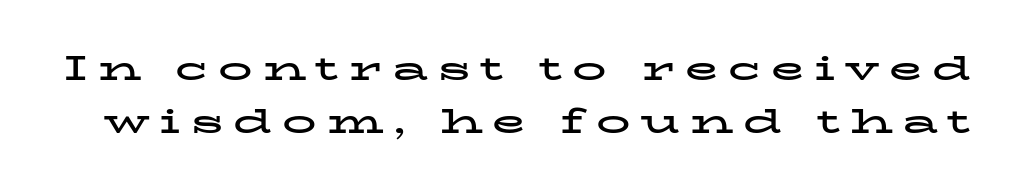
Q: Is the text bold? A: Yes.
Q: Is the text italic (slanted)? A: No, it is upright.
Q: Is the typeface a serif or a sans-serif typeface? A: Serif.
Q: Is the text underlined? A: No.
Q: Is the spacing between letters normal or unusually wide? A: Unusually wide.
Q: Is the spacing between lines tight, normal or loose? A: Normal.
Q: Width (condensed, normal, or wide)? A: Wide.
Q: Stroke contrast? A: Low.
Q: x-height? A: Medium.
Q: Monospaced? A: No.
